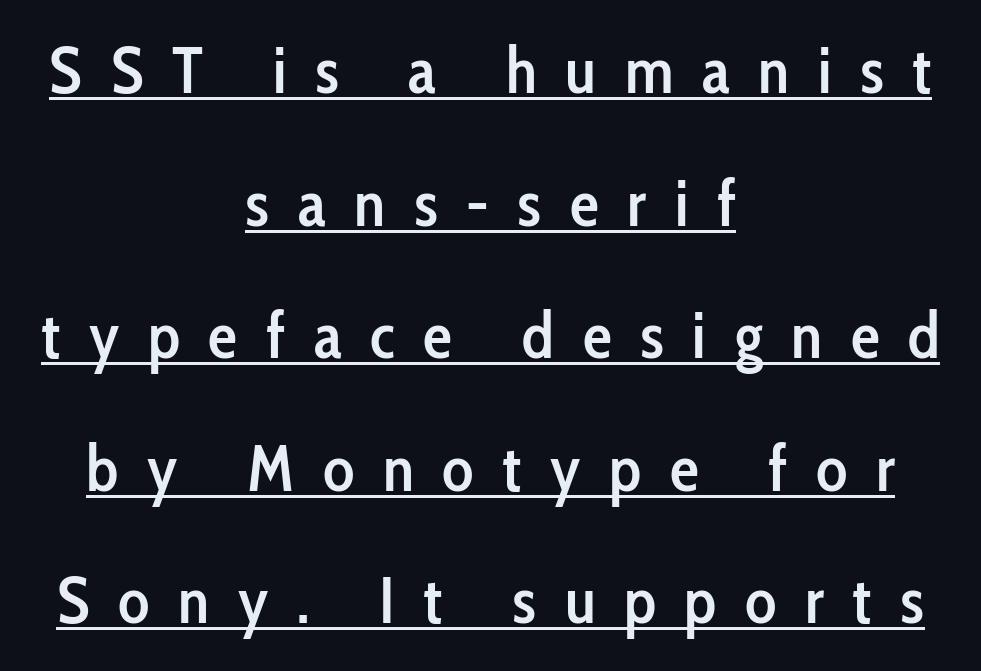
The image shows 65 px semibold, condensed sans-serif type, upright; set centered, loose line spacing (2.04x), unusually wide letter spacing (+0.44 em), underlined; low stroke contrast and a medium x-height.
